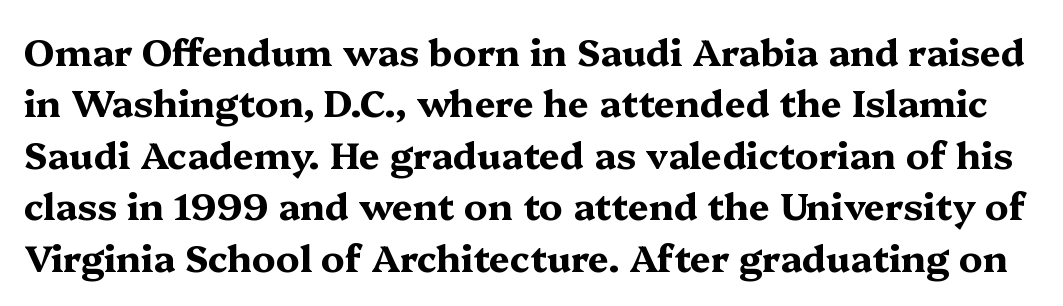
The image shows 37 px bold, wide serif type, upright; set normal line spacing (1.39x), normal letter spacing, not underlined; medium stroke contrast and a medium x-height.
